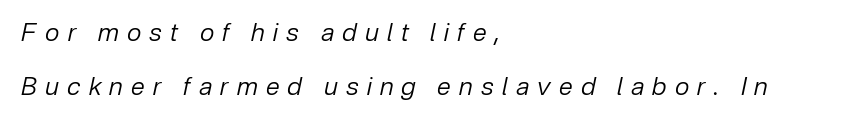
{"italic": "yes", "lean": "right", "slant_degrees": 12, "bold": "no", "underline": "no", "align": "left", "line_spacing": "loose", "line_spacing_ratio": 2.15, "letter_spacing": "wide", "letter_spacing_em": 0.33, "glyph_px": 25}
